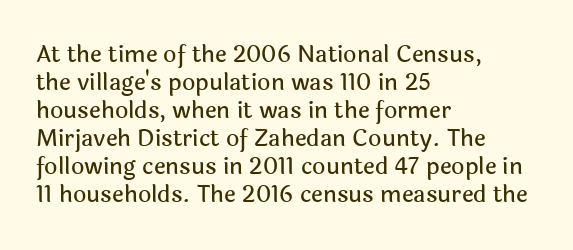
Q: Is the text italic (slanted)? A: No, it is upright.
Q: Is the text underlined? A: No.
Q: How is the paragraph aligned? A: Left-aligned.
Q: Is the spacing between letters normal or unusually wide? A: Normal.
